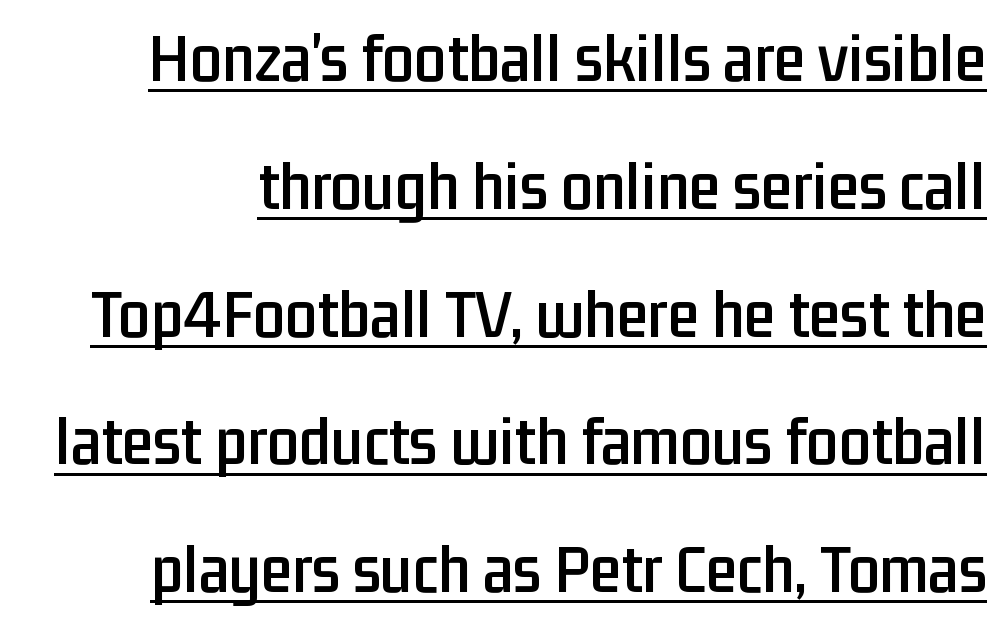
{"serif": "no", "italic": "no", "width": "condensed", "stroke_contrast": "low", "x_height": "medium", "monospaced": "no", "underline": "yes", "line_spacing_ratio": 1.8, "letter_spacing": "normal", "letter_spacing_em": 0.0, "glyph_px": 71}
